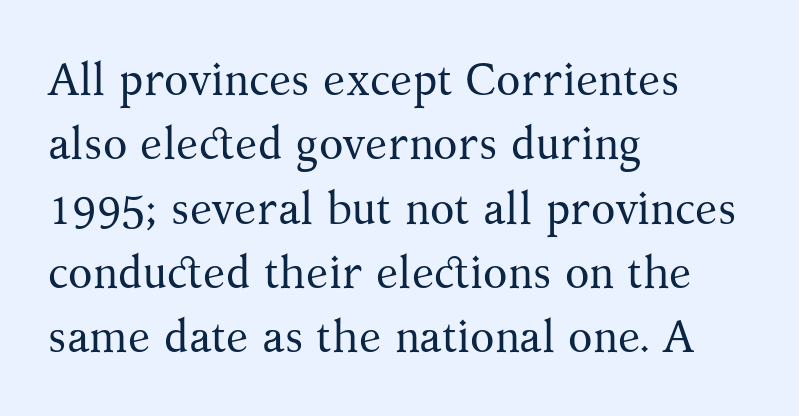
The paragraph shown leans on its left margin. This sample uses plain, unmodified letter spacing. The type sits square on the baseline with zero lean. No chunkiness to these letters — they're not bold. Character widths vary here, with narrow letters taking less room than wide ones. Small tapered or slab feet sit at the stroke ends, so this counts as serif.
